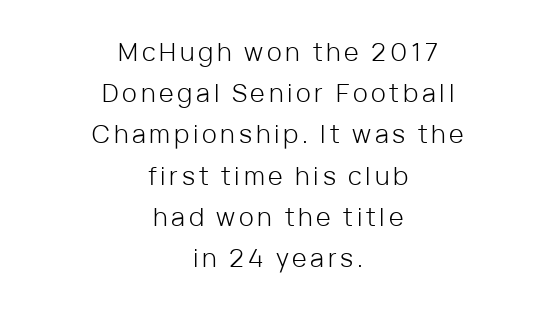
The image shows 25 px text type, upright; set centered, normal line spacing (1.65x), not underlined.
